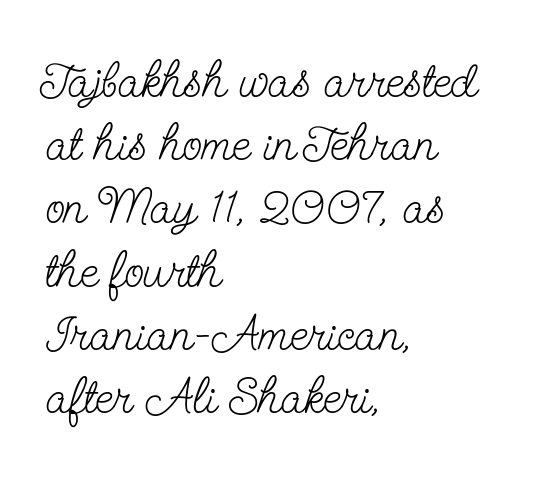
The image shows 51 px light, condensed serif type; set left-aligned, line spacing 1.24x, normal letter spacing, not underlined; low stroke contrast and a small x-height.
